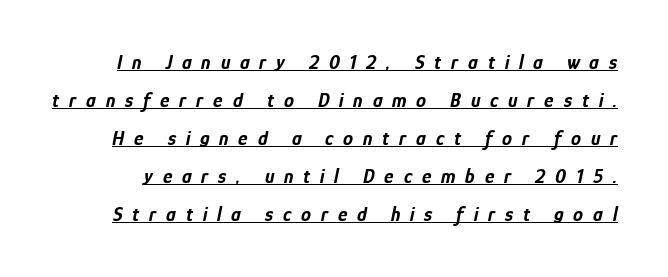
Q: Is the text bold? A: Yes.
Q: Is the text italic (slanted)? A: Yes, it leans right by about 12 degrees.
Q: Is the text underlined? A: Yes.
Q: Is the spacing between letters normal or unusually wide? A: Unusually wide.
Q: Is the spacing between lines tight, normal or loose? A: Loose.
